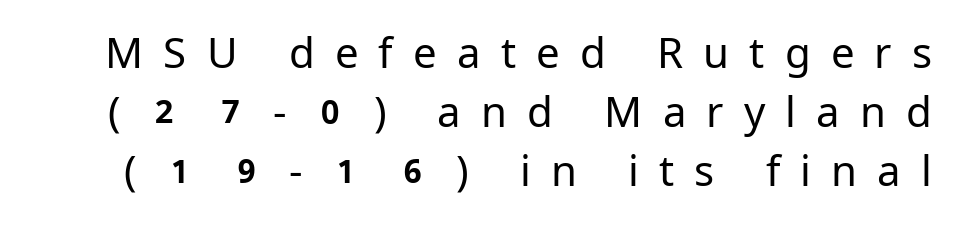
{"serif": "no", "italic": "no", "bold": "no", "weight": "regular", "width": "normal", "stroke_contrast": "low", "x_height": "medium", "monospaced": "no", "underline": "no", "line_spacing": "normal", "line_spacing_ratio": 1.4, "letter_spacing": "wide", "letter_spacing_em": 0.48, "glyph_px": 42}
